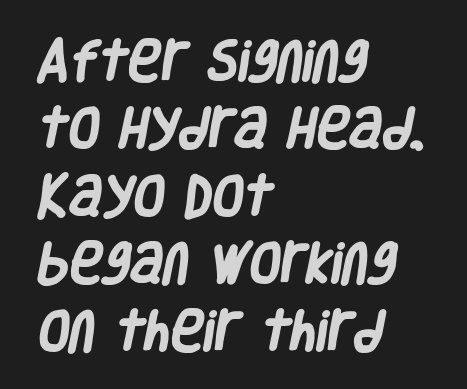
The image shows 45 px heavy, condensed sans-serif type; set left-aligned, normal line spacing (1.5x), normal letter spacing, not underlined; low stroke contrast and a large x-height.
